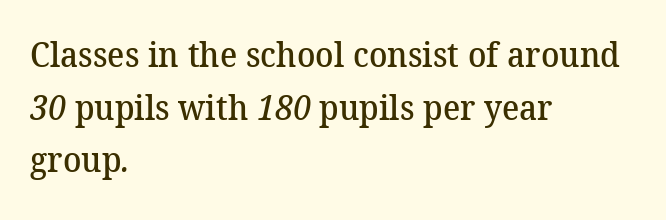
Q: Is the text bold? A: Semi-bold.
Q: Is the typeface a serif or a sans-serif typeface? A: Serif.
Q: Is the text underlined? A: No.
Q: How is the paragraph aligned? A: Left-aligned.
Q: Is the spacing between letters normal or unusually wide? A: Normal.
Q: Is the spacing between lines tight, normal or loose? A: Normal.
Q: Width (condensed, normal, or wide)? A: Normal.
Q: Stroke contrast? A: Medium.
Q: x-height? A: Medium.
Q: Monospaced? A: No.
